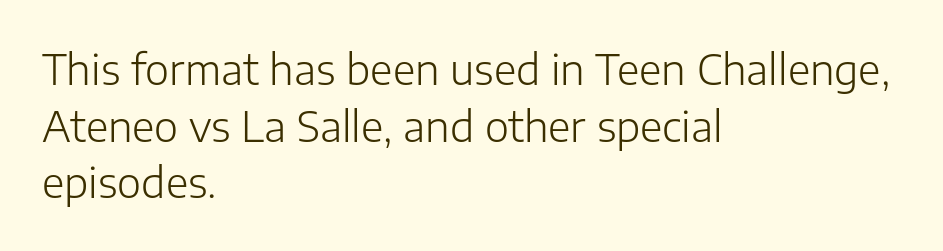
Q: Is the text bold? A: No.
Q: Is the text italic (slanted)? A: No, it is upright.
Q: Is the typeface a serif or a sans-serif typeface? A: Sans-serif.
Q: Is the text underlined? A: No.
Q: How is the paragraph aligned? A: Left-aligned.
Q: Is the spacing between letters normal or unusually wide? A: Normal.
Q: Is the spacing between lines tight, normal or loose? A: Normal.
Q: Width (condensed, normal, or wide)? A: Normal.
Q: Stroke contrast? A: Low.
Q: x-height? A: Medium.
Q: Monospaced? A: No.
